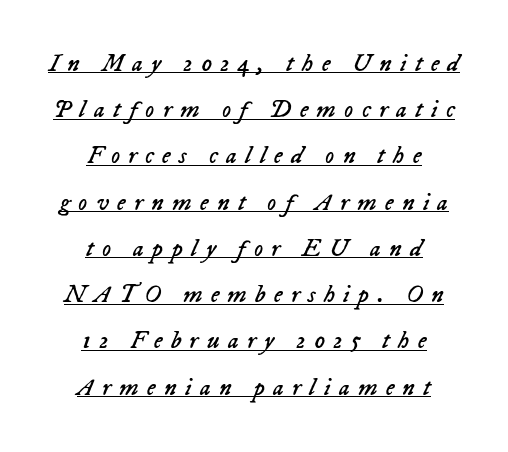
Q: Is the text bold? A: No.
Q: Is the text italic (slanted)? A: Yes, it leans right by about 23 degrees.
Q: Is the text underlined? A: Yes.
Q: How is the paragraph aligned? A: Centered.
Q: Is the spacing between letters normal or unusually wide? A: Unusually wide.
